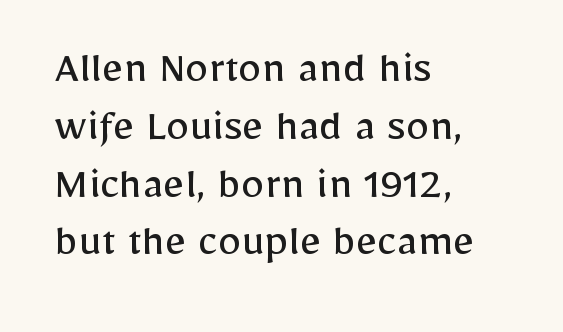
Q: Is the text bold? A: No.
Q: Is the text italic (slanted)? A: No, it is upright.
Q: Is the typeface a serif or a sans-serif typeface? A: Sans-serif.
Q: Is the text underlined? A: No.
Q: How is the paragraph aligned? A: Left-aligned.
Q: Is the spacing between letters normal or unusually wide? A: Normal.
Q: Width (condensed, normal, or wide)? A: Normal.
Q: Stroke contrast? A: Low.
Q: x-height? A: Medium.
Q: Monospaced? A: No.
